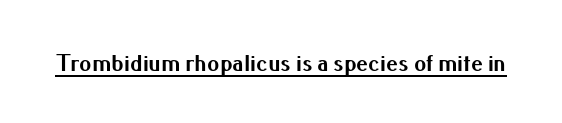
Students, observe the line beneath the letters — that is underlining. Upright lettering throughout. Summary of weight: heavy, a full bold. Here the glyphs are tracked normally, forming tight word shapes.
